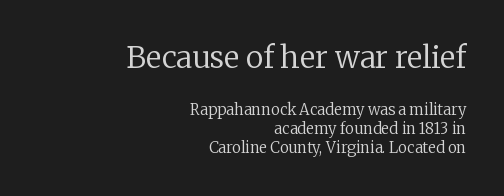
Check the space under the baseline: it is left empty. Note the varied advance widths — an 'i' is clearly narrower than an 'm'. Nobody touched the tracking dial on this one. Compared with typical paragraphs, the rows here are spaced about the same.
